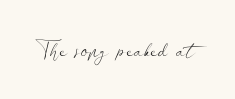
{"bold": "no", "underline": "no", "letter_spacing": "normal", "letter_spacing_em": 0.0, "glyph_px": 22}
